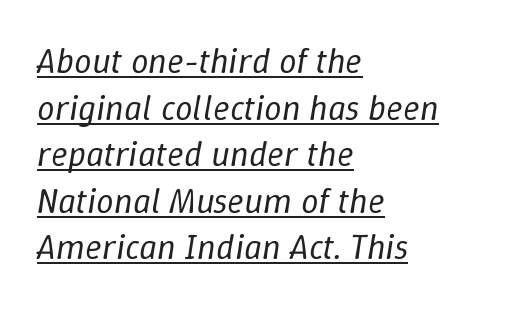
Q: Is the text bold? A: No.
Q: Is the text italic (slanted)? A: Yes, it leans right by about 9 degrees.
Q: Is the text underlined? A: Yes.
Q: How is the paragraph aligned? A: Left-aligned.
Q: Is the spacing between letters normal or unusually wide? A: Normal.
Q: Is the spacing between lines tight, normal or loose? A: Normal.
Q: Width (condensed, normal, or wide)? A: Normal.
Q: Stroke contrast? A: Low.
Q: x-height? A: Medium.
Q: Monospaced? A: No.
